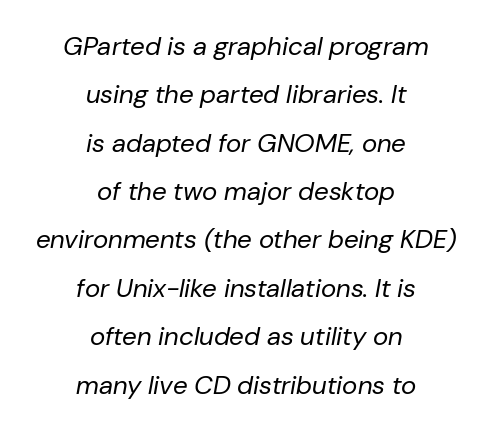
Q: Is the text bold? A: No.
Q: Is the text italic (slanted)? A: Yes, it leans right by about 10 degrees.
Q: Is the text underlined? A: No.
Q: How is the paragraph aligned? A: Centered.
Q: Is the spacing between letters normal or unusually wide? A: Normal.
